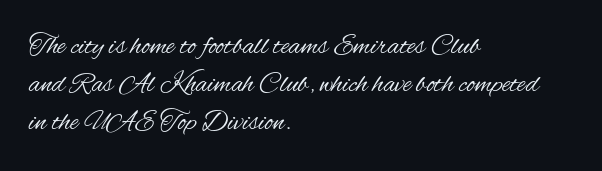
Q: Is the text bold? A: No.
Q: Is the text italic (slanted)? A: Yes.
Q: Is the typeface a serif or a sans-serif typeface? A: Sans-serif.
Q: Is the text underlined? A: No.
Q: How is the paragraph aligned? A: Left-aligned.
Q: Is the spacing between letters normal or unusually wide? A: Normal.
Q: Is the spacing between lines tight, normal or loose? A: Normal.
Q: Width (condensed, normal, or wide)? A: Condensed.
Q: Stroke contrast? A: Medium.
Q: x-height? A: Small.
Q: Monospaced? A: No.
